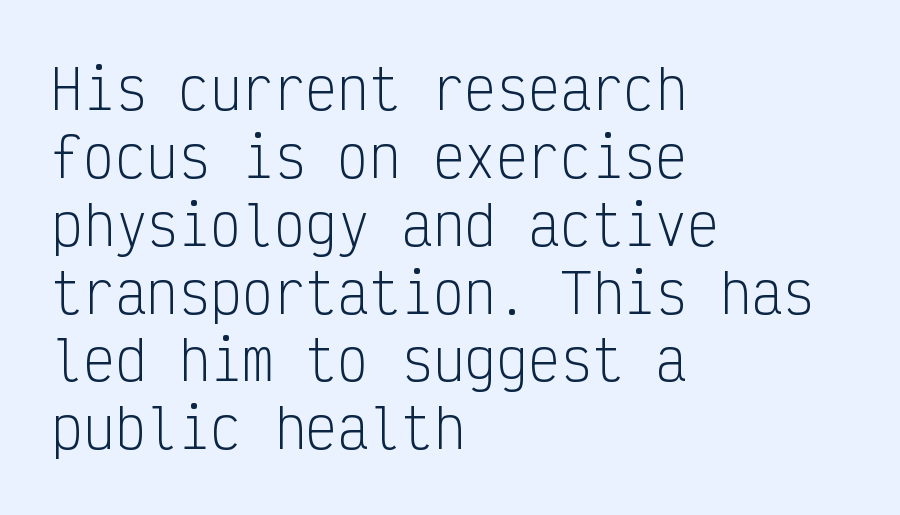
The image shows 53 px light, condensed sans-serif type, upright, monospaced; set left-aligned, normal line spacing (1.28x), normal letter spacing, not underlined; low stroke contrast and a medium x-height.
